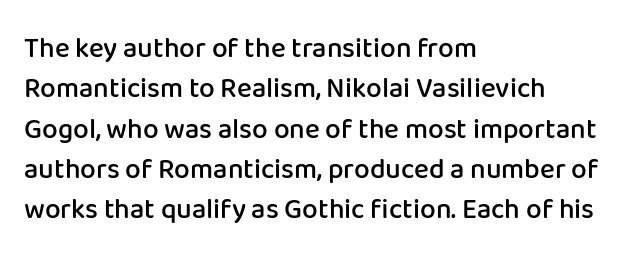
The image shows 28 px semibold sans-serif type, upright; set left-aligned, normal line spacing (1.44x), normal letter spacing, not underlined; low stroke contrast and a medium x-height.
